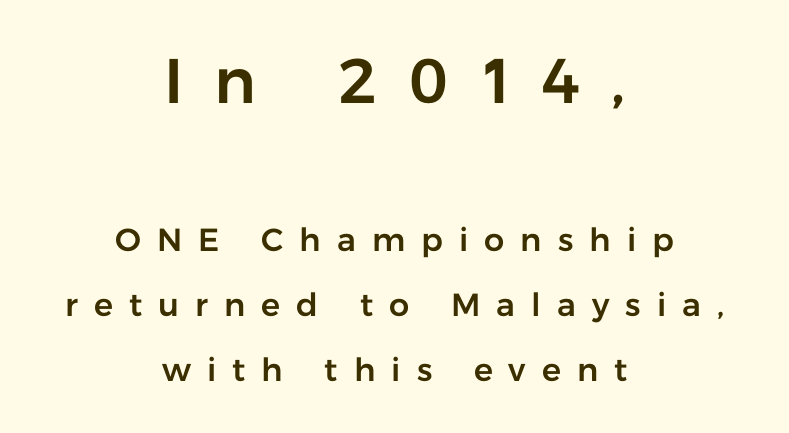
The image shows 63 px sans-serif type, upright; set centered, loose line spacing (2.03x), unusually wide letter spacing (+0.5 em), not underlined; the first (top) block is 1.97x larger; low stroke contrast and a medium x-height.
